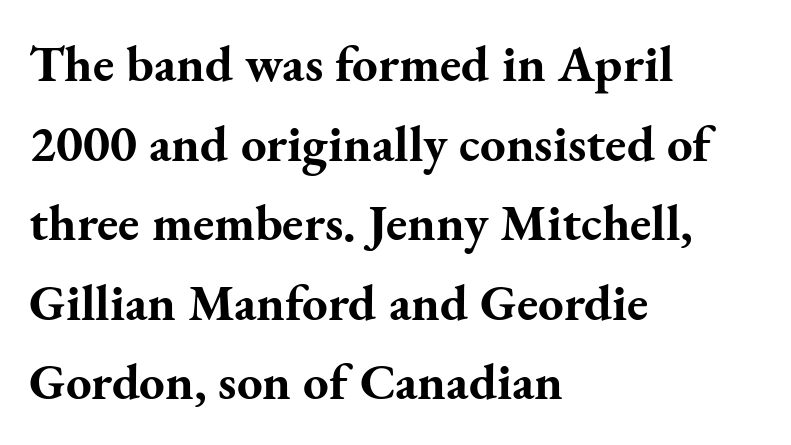
The specimen reads as upright at a glance. The passage shown stacks its lines at a standard gap. Between one letter and the next there's only the usual sliver of space. Heavy, bold letterforms.
